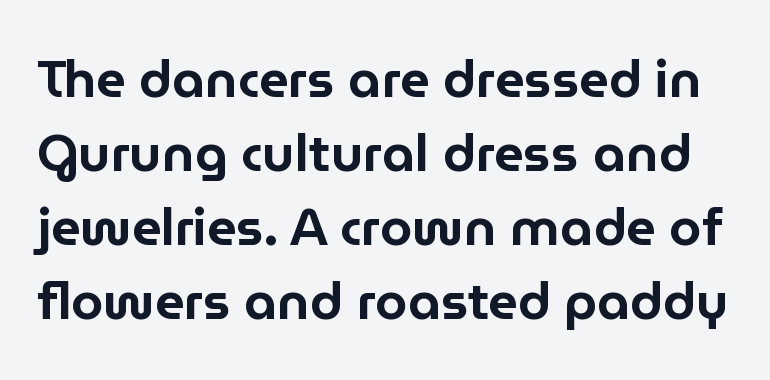
Clear beneath every line of the passage. The glyphs in this specimen are sans serif. Each letter keeps its own natural width here, so spacing adapts to shape. When letters stand straight like this, we call the style roman or upright. This sample keeps an unexceptional amount of space between lines.
